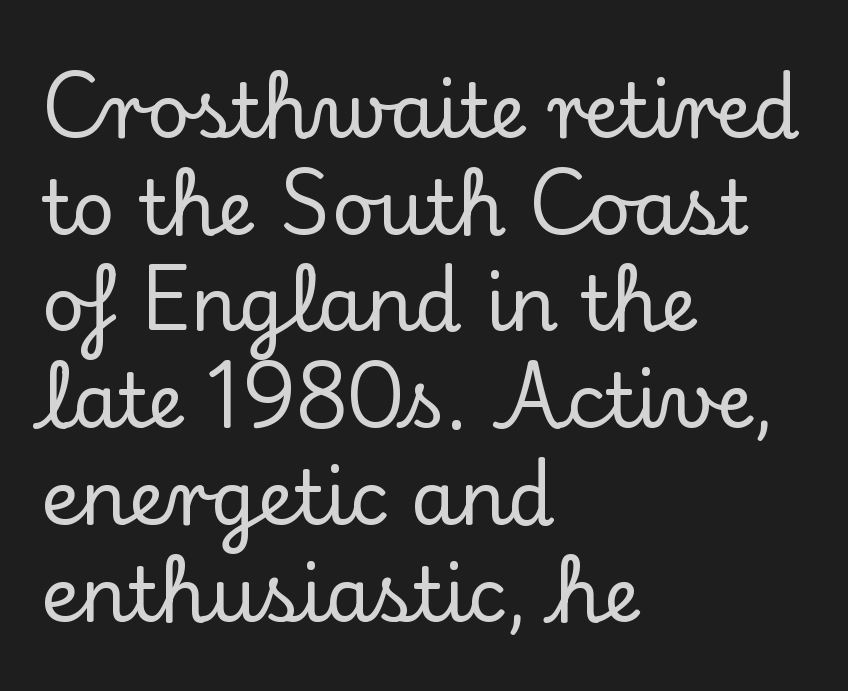
The image shows 75 px serif type, upright; set left-aligned, normal line spacing (1.29x), normal letter spacing, not underlined; low stroke contrast and a small x-height.
